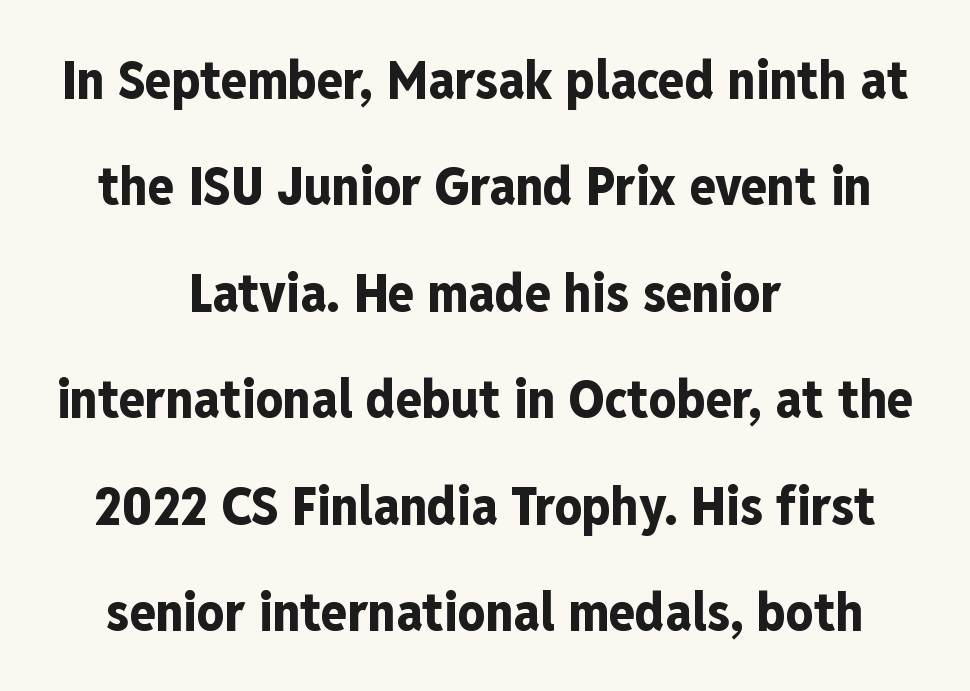
The image shows 54 px bold, condensed sans-serif type, upright; set centered, loose line spacing (1.97x), normal letter spacing, not underlined; low stroke contrast and a medium x-height.
